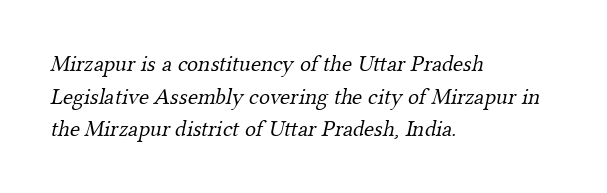
The image shows 23 px text type; set left-aligned, normal line spacing (1.42x), normal letter spacing, not underlined.
